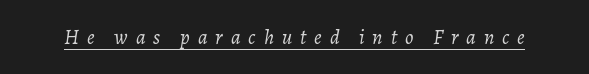
{"italic": "yes", "lean": "right", "slant_degrees": 7, "bold": "no", "underline": "yes", "letter_spacing": "wide", "letter_spacing_em": 0.38, "glyph_px": 21}
